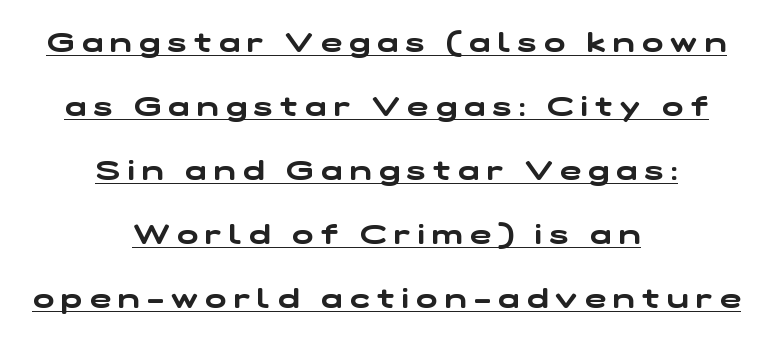
{"serif": "no", "width": "wide", "stroke_contrast": "low", "x_height": "medium", "monospaced": "no", "underline": "yes", "align": "center", "line_spacing": "loose", "line_spacing_ratio": 2.29, "letter_spacing": "wide", "letter_spacing_em": 0.27, "glyph_px": 28}
